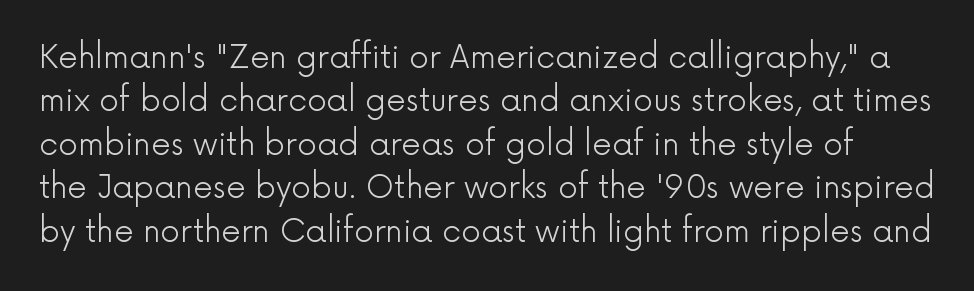
Q: Is the text bold? A: No.
Q: Is the text italic (slanted)? A: No, it is upright.
Q: Is the typeface a serif or a sans-serif typeface? A: Sans-serif.
Q: Is the text underlined? A: No.
Q: Is the spacing between letters normal or unusually wide? A: Normal.
Q: Is the spacing between lines tight, normal or loose? A: Normal.
Q: Width (condensed, normal, or wide)? A: Normal.
Q: x-height? A: Medium.
Q: Monospaced? A: No.
